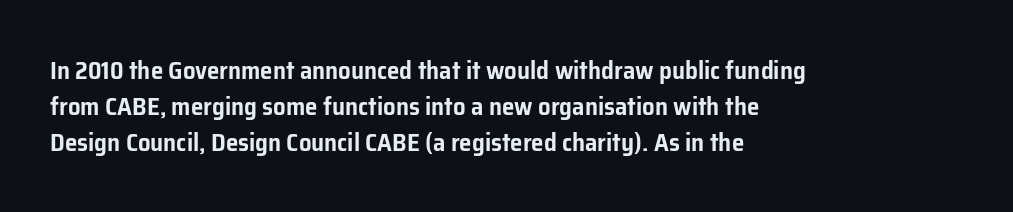
The image shows 25 px text type, upright; set left-aligned, normal line spacing (1.44x), normal letter spacing, not underlined.
